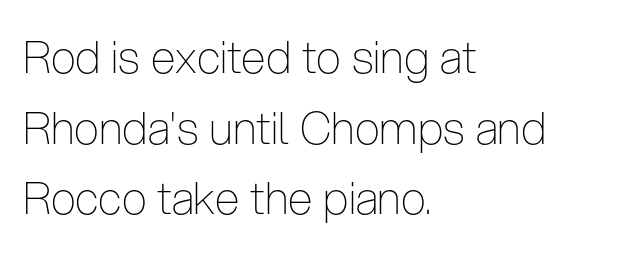
{"serif": "no", "italic": "no", "bold": "no", "weight": "thin", "width": "condensed", "stroke_contrast": "low", "x_height": "medium", "monospaced": "no", "underline": "no", "align": "left", "line_spacing": "normal", "line_spacing_ratio": 1.57, "letter_spacing": "normal", "letter_spacing_em": 0.0, "glyph_px": 45}
